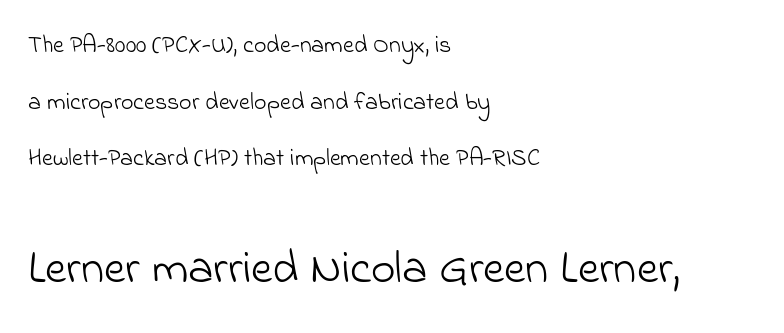
{"serif": "no", "bold": "no", "weight": "light", "width": "normal", "stroke_contrast": "low", "x_height": "small", "monospaced": "no", "underline": "no", "align": "left", "line_spacing": "loose", "line_spacing_ratio": 2.36, "letter_spacing": "normal", "letter_spacing_em": 0.0, "larger_block": "second", "size_ratio": 1.96, "glyph_px": 47}
